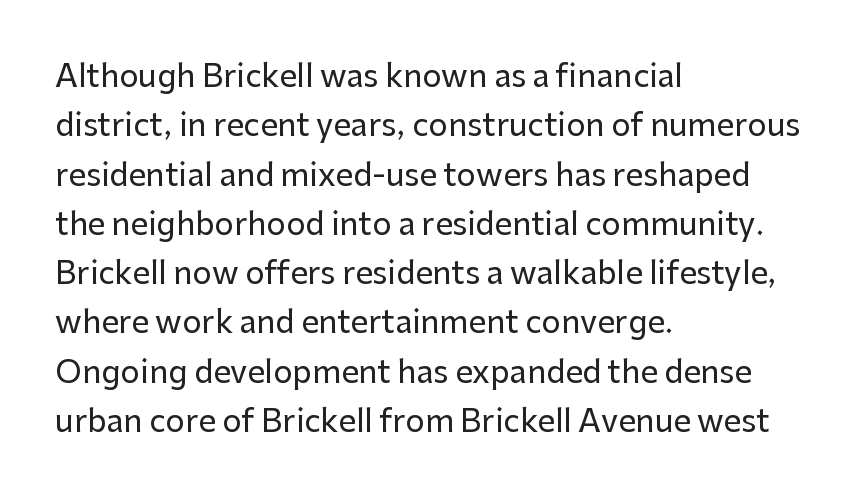
The specimen omits any rule beneath the text block's lines. Letterform terminals end flat and unadorned throughout the passage. Looks like regular typesetting: each glyph gets only the width it needs. How are the letters spaced? Ordinarily, with no added tracking. Line beginnings align vertically; line endings do not.
